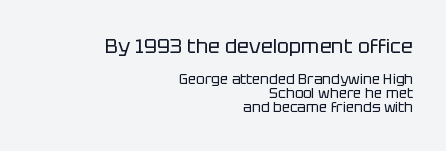
Q: Is the text bold? A: No.
Q: Is the text italic (slanted)? A: No, it is upright.
Q: Is the text underlined? A: No.
Q: How is the paragraph aligned? A: Right-aligned.
Q: Is the spacing between letters normal or unusually wide? A: Normal.
Q: Is the spacing between lines tight, normal or loose? A: Tight.
Q: Which block of text is set in a larger size, the first (top) or the second (bottom)? A: The first (top) one.
